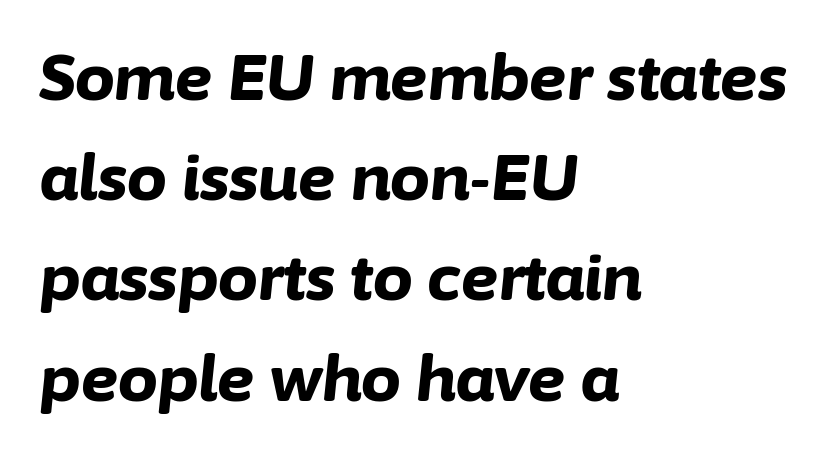
{"italic": "yes", "lean": "right", "slant_degrees": 6, "bold": "yes", "weight": "bold", "width": "normal", "stroke_contrast": "low", "x_height": "medium", "monospaced": "no", "underline": "no", "align": "left", "line_spacing": "normal", "line_spacing_ratio": 1.59, "letter_spacing": "normal", "letter_spacing_em": 0.0, "glyph_px": 63}
